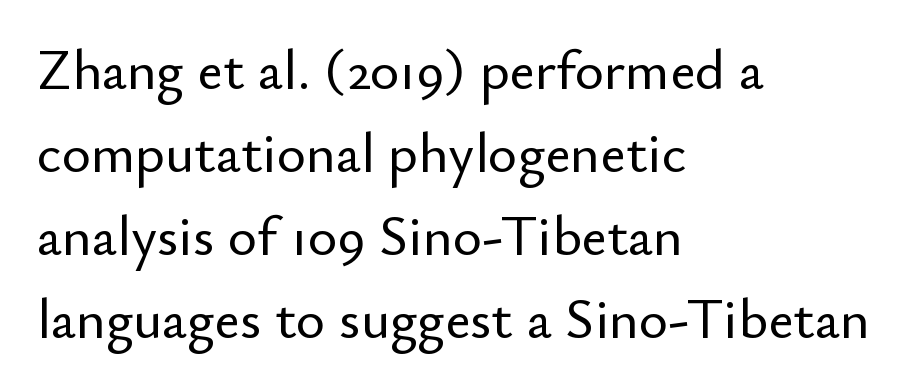
Students, note that the glyphs here touch the page at normal intervals. Bare-footed words on every line. Leftover space on each line is placed entirely after the last word. Unlike a traditional serif, this face leaves its strokes unadorned. The rendering uses natural spacing where letterforms have individual widths.
